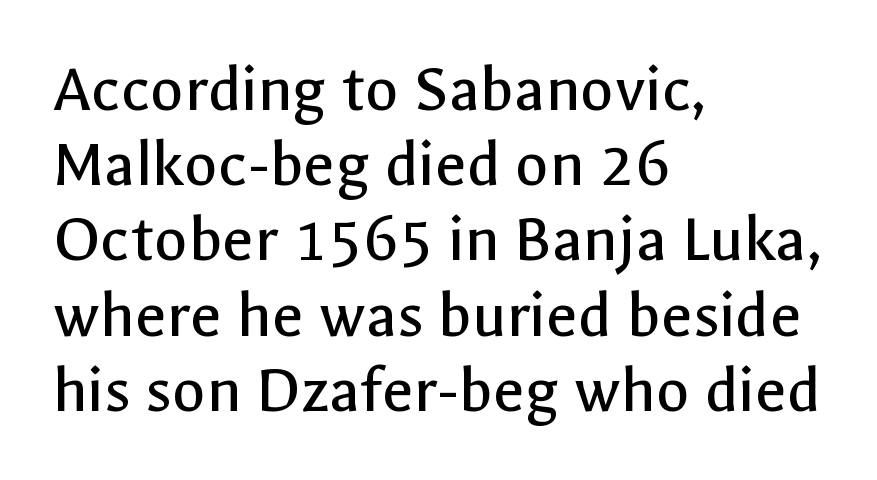
Q: Is the text bold? A: No.
Q: Is the text italic (slanted)? A: No, it is upright.
Q: Is the typeface a serif or a sans-serif typeface? A: Sans-serif.
Q: Is the text underlined? A: No.
Q: How is the paragraph aligned? A: Left-aligned.
Q: Is the spacing between letters normal or unusually wide? A: Normal.
Q: Is the spacing between lines tight, normal or loose? A: Tight.
Q: Width (condensed, normal, or wide)? A: Normal.
Q: x-height? A: Medium.
Q: Monospaced? A: No.
